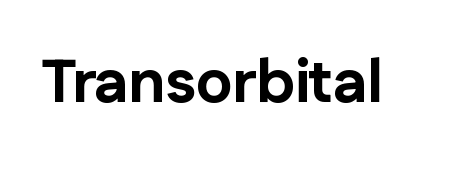
This sample uses plain, unmodified letter spacing. Bold? Absolutely — the strokes are thick and heavy. Note: no serifs on the glyphs. The type sits square on the baseline with zero lean. Plain, unruled lines of type.
